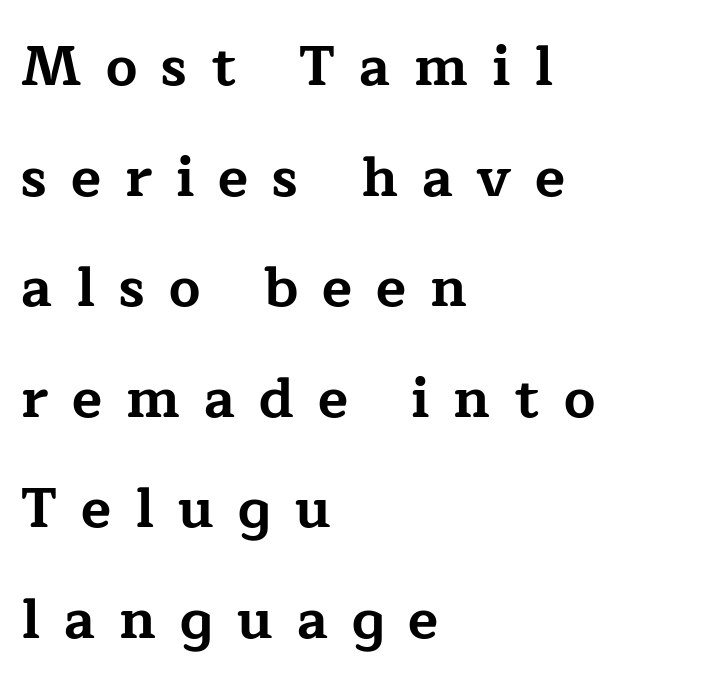
In terms of weight, the rendering is a true, heavy bold. Is the letter spacing exaggerated? Yes — the characters are pushed far apart. Each new line begins a long way beneath the previous one. Any mark beneath the type? The region is blank.
